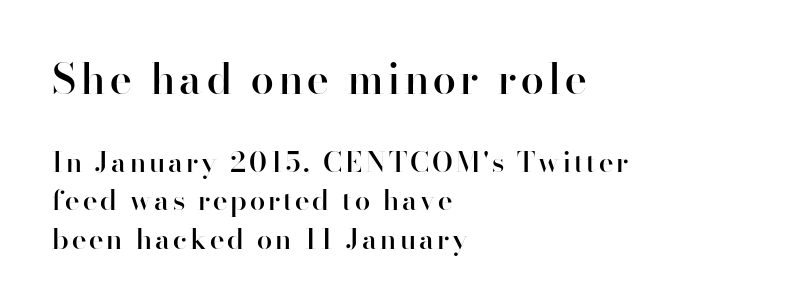
Q: Is the text bold? A: Semi-bold.
Q: Is the text italic (slanted)? A: No, it is upright.
Q: Is the typeface a serif or a sans-serif typeface? A: Sans-serif.
Q: Is the text underlined? A: No.
Q: How is the paragraph aligned? A: Left-aligned.
Q: Is the spacing between lines tight, normal or loose? A: Normal.
Q: Which block of text is set in a larger size, the first (top) or the second (bottom)? A: The first (top) one.
Q: Width (condensed, normal, or wide)? A: Normal.
Q: Stroke contrast? A: High.
Q: x-height? A: Small.
Q: Monospaced? A: No.
